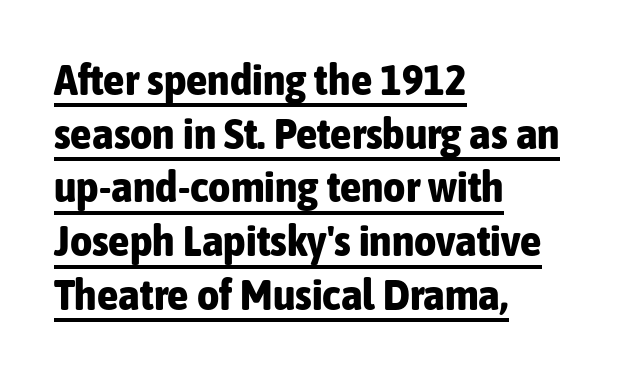
Q: Is the text bold? A: Yes.
Q: Is the text italic (slanted)? A: No, it is upright.
Q: Is the typeface a serif or a sans-serif typeface? A: Sans-serif.
Q: Is the text underlined? A: Yes.
Q: How is the paragraph aligned? A: Left-aligned.
Q: Is the spacing between letters normal or unusually wide? A: Normal.
Q: Is the spacing between lines tight, normal or loose? A: Normal.
Q: Width (condensed, normal, or wide)? A: Condensed.
Q: Stroke contrast? A: Low.
Q: x-height? A: Medium.
Q: Monospaced? A: No.
